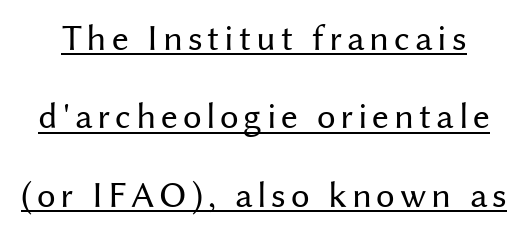
The image shows 37 px regular-weight sans-serif type, upright; set loose line spacing (2.12x), underlined; medium stroke contrast and a medium x-height.
